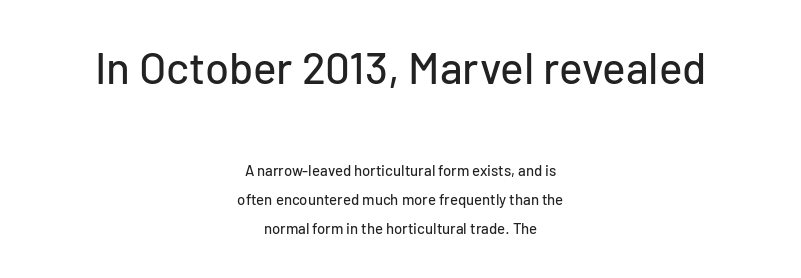
{"serif": "no", "italic": "no", "width": "normal", "stroke_contrast": "low", "x_height": "medium", "monospaced": "no", "underline": "no", "align": "center", "line_spacing": "loose", "line_spacing_ratio": 1.94, "letter_spacing": "normal", "letter_spacing_em": 0.0, "larger_block": "first", "size_ratio": 2.93, "glyph_px": 44}
